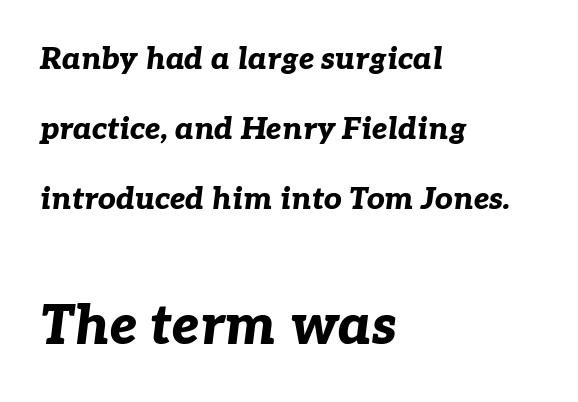
The image shows 55 px bold type, italic (leaning right); set left-aligned, loose line spacing (2.26x), normal letter spacing, not underlined; the second (bottom) block is 1.77x larger; low stroke contrast and a medium x-height.
